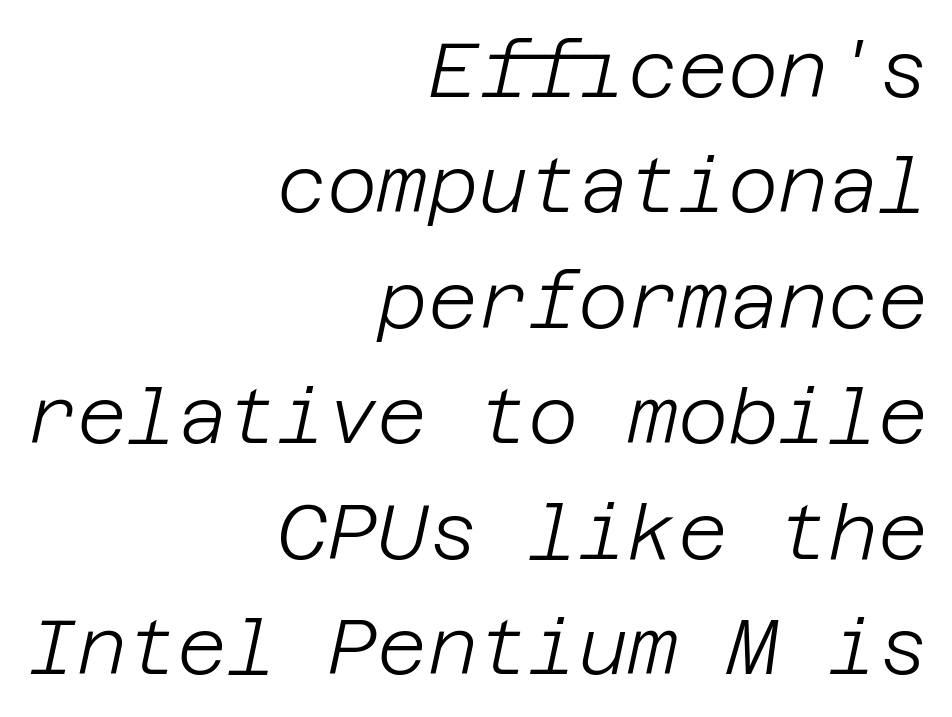
Q: Is the text bold? A: No.
Q: Is the text italic (slanted)? A: Yes, it leans right by about 12 degrees.
Q: Is the text underlined? A: No.
Q: How is the paragraph aligned? A: Right-aligned.
Q: Is the spacing between letters normal or unusually wide? A: Normal.
Q: Is the spacing between lines tight, normal or loose? A: Normal.
Q: Width (condensed, normal, or wide)? A: Normal.
Q: Stroke contrast? A: Low.
Q: x-height? A: Large.
